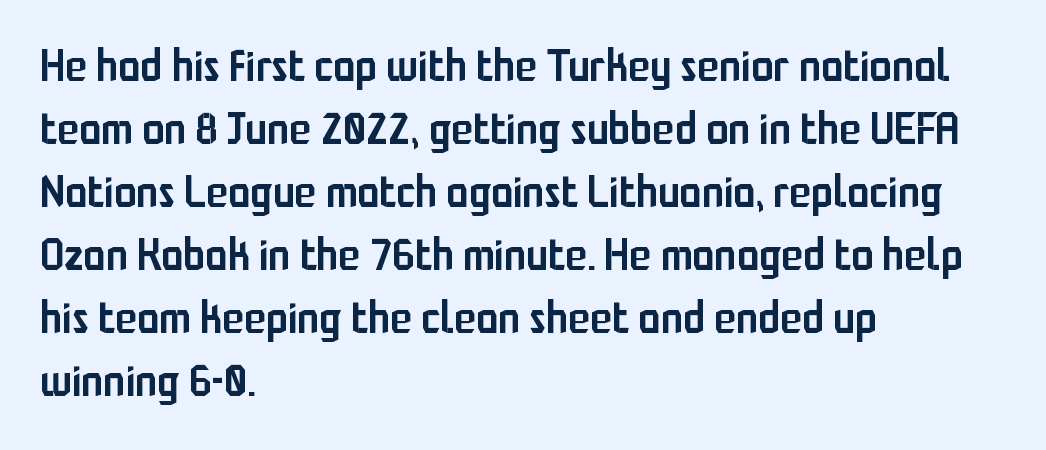
Q: Is the text bold? A: Semi-bold.
Q: Is the text italic (slanted)? A: No, it is upright.
Q: Is the typeface a serif or a sans-serif typeface? A: Sans-serif.
Q: Is the text underlined? A: No.
Q: How is the paragraph aligned? A: Left-aligned.
Q: Is the spacing between letters normal or unusually wide? A: Normal.
Q: Is the spacing between lines tight, normal or loose? A: Normal.
Q: Width (condensed, normal, or wide)? A: Condensed.
Q: Stroke contrast? A: Low.
Q: x-height? A: Medium.
Q: Monospaced? A: No.
